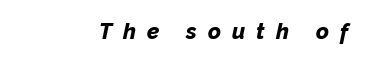
{"italic": "yes", "lean": "right", "slant_degrees": 12, "bold": "yes", "underline": "no", "letter_spacing": "wide", "letter_spacing_em": 0.5, "glyph_px": 22}
